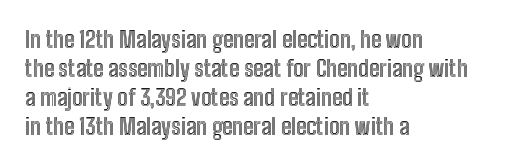
The image shows 23 px text type, upright; set left-aligned, normal line spacing (1.26x), normal letter spacing, not underlined.
